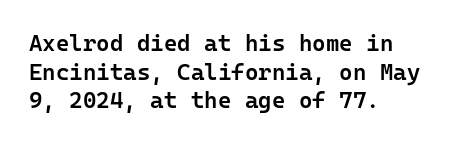
{"italic": "no", "bold": "semi", "underline": "no", "align": "left", "line_spacing": "normal", "line_spacing_ratio": 1.25, "letter_spacing": "normal", "letter_spacing_em": 0.0, "glyph_px": 23}
